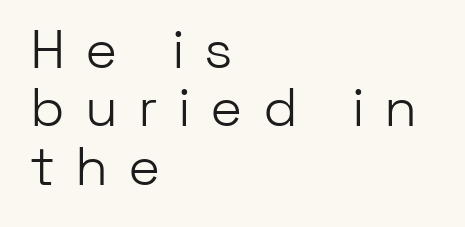
Q: Is the text bold? A: No.
Q: Is the text italic (slanted)? A: No, it is upright.
Q: Is the typeface a serif or a sans-serif typeface? A: Sans-serif.
Q: Is the text underlined? A: No.
Q: How is the paragraph aligned? A: Left-aligned.
Q: Is the spacing between letters normal or unusually wide? A: Unusually wide.
Q: Is the spacing between lines tight, normal or loose? A: Tight.
Q: Width (condensed, normal, or wide)? A: Normal.
Q: Stroke contrast? A: Low.
Q: x-height? A: Medium.
Q: Monospaced? A: No.
